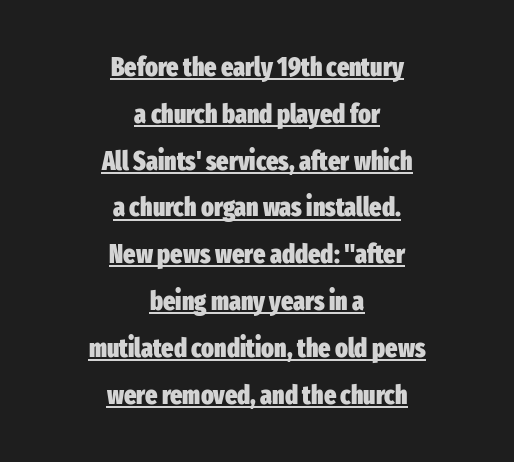
Q: Is the text bold? A: Yes.
Q: Is the text italic (slanted)? A: No, it is upright.
Q: Is the text underlined? A: Yes.
Q: How is the paragraph aligned? A: Centered.
Q: Is the spacing between letters normal or unusually wide? A: Normal.
